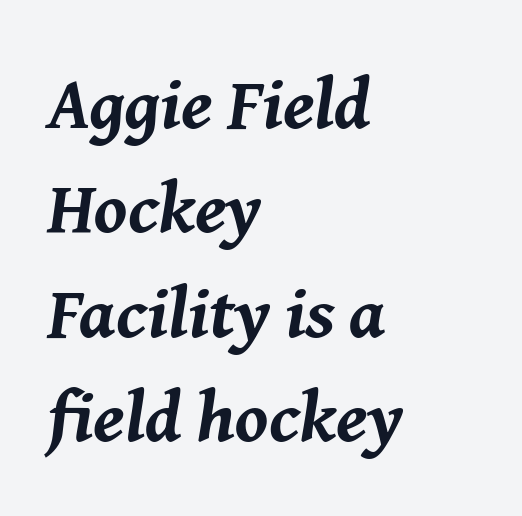
Line beginnings align vertically; line endings do not. The face used here is proportionally spaced, like ordinary book or web type. The string is rendered with underlining switched off. When letters slant like this, we call the style italic. No extra tracking has been applied to these lines. Interline gaps are of average width in this sample.
